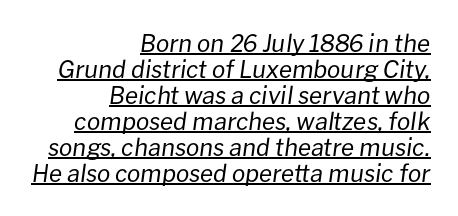
Does extra space separate the letters? No, they use regular spacing. The lines in this sample share a right terminus and differ only in where they begin. Leading is clearly below the norm, producing a dense column. A typesetter would mark this as italic. The font is comparable to plain body text, perhaps lighter. Students, observe the line beneath the letters — that is underlining.
